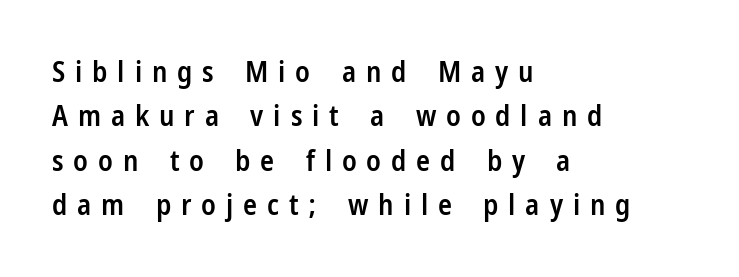
Q: Is the text bold? A: Semi-bold.
Q: Is the text italic (slanted)? A: No, it is upright.
Q: Is the typeface a serif or a sans-serif typeface? A: Sans-serif.
Q: Is the text underlined? A: No.
Q: How is the paragraph aligned? A: Left-aligned.
Q: Is the spacing between letters normal or unusually wide? A: Unusually wide.
Q: Is the spacing between lines tight, normal or loose? A: Normal.
Q: Width (condensed, normal, or wide)? A: Condensed.
Q: Stroke contrast? A: Low.
Q: x-height? A: Medium.
Q: Monospaced? A: No.
